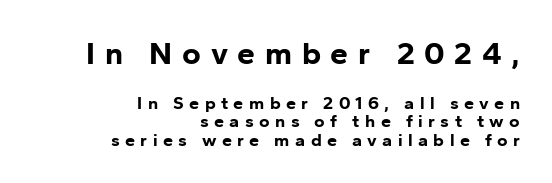
{"serif": "no", "italic": "no", "bold": "yes", "weight": "bold", "width": "normal", "stroke_contrast": "low", "x_height": "medium", "monospaced": "no", "underline": "no", "align": "right", "line_spacing": "tight", "line_spacing_ratio": 1.03, "letter_spacing": "wide", "letter_spacing_em": 0.3, "larger_block": "first", "size_ratio": 1.78, "glyph_px": 32}
